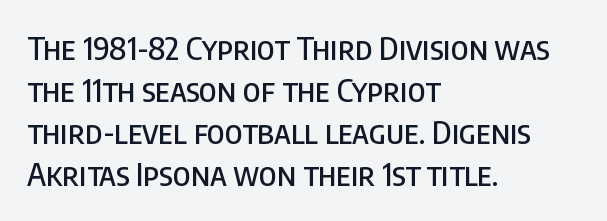
Q: Is the text italic (slanted)? A: No, it is upright.
Q: Is the typeface a serif or a sans-serif typeface? A: Sans-serif.
Q: Is the text underlined? A: No.
Q: How is the paragraph aligned? A: Left-aligned.
Q: Is the spacing between letters normal or unusually wide? A: Normal.
Q: Is the spacing between lines tight, normal or loose? A: Normal.
Q: Width (condensed, normal, or wide)? A: Condensed.
Q: Stroke contrast? A: Low.
Q: x-height? A: Large.
Q: Monospaced? A: No.
